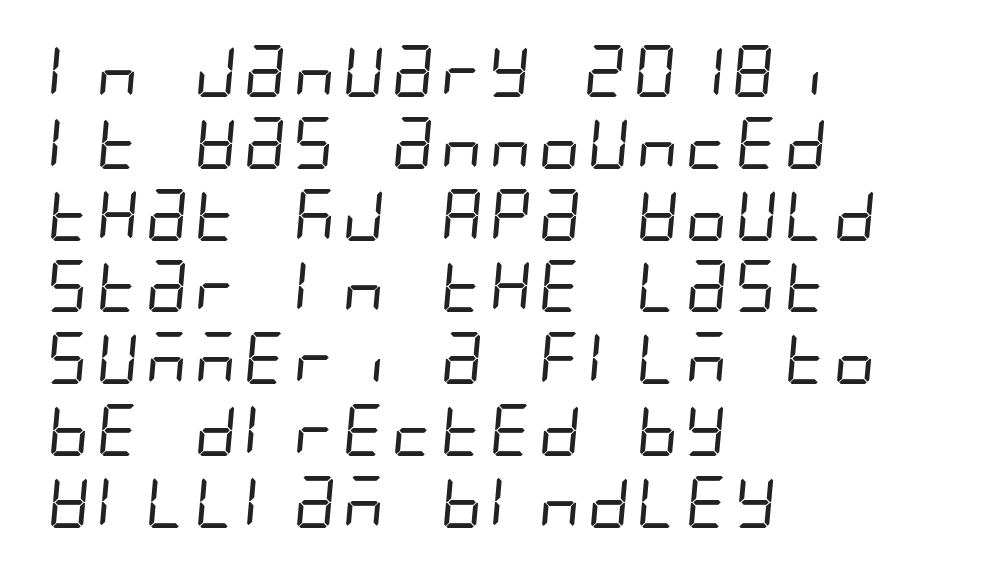
{"serif": "no", "bold": "no", "weight": "regular", "width": "condensed", "stroke_contrast": "low", "x_height": "large", "underline": "no", "align": "left", "line_spacing": "normal", "line_spacing_ratio": 1.38, "letter_spacing": "normal", "letter_spacing_em": 0.0, "glyph_px": 52}
